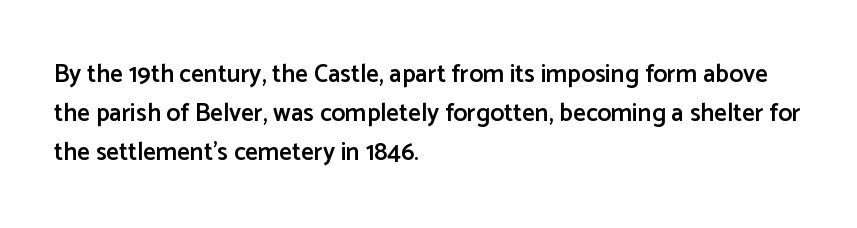
The image shows 25 px text type, upright; set left-aligned, normal line spacing (1.56x), normal letter spacing, not underlined.
